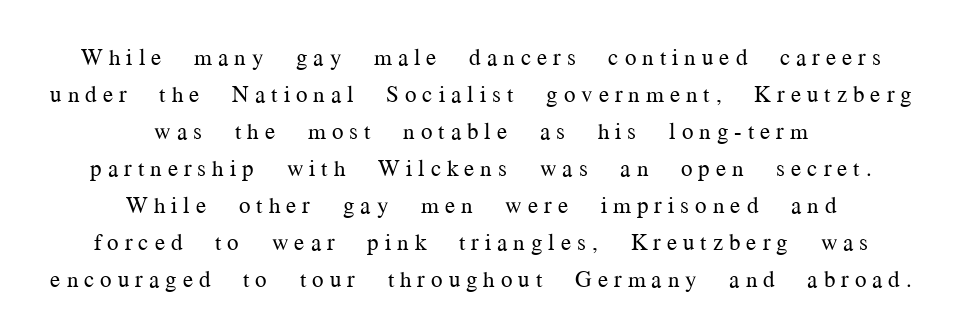
Q: Is the text bold? A: No.
Q: Is the text italic (slanted)? A: No, it is upright.
Q: Is the text underlined? A: No.
Q: How is the paragraph aligned? A: Centered.
Q: Is the spacing between letters normal or unusually wide? A: Unusually wide.
Q: Is the spacing between lines tight, normal or loose? A: Normal.
